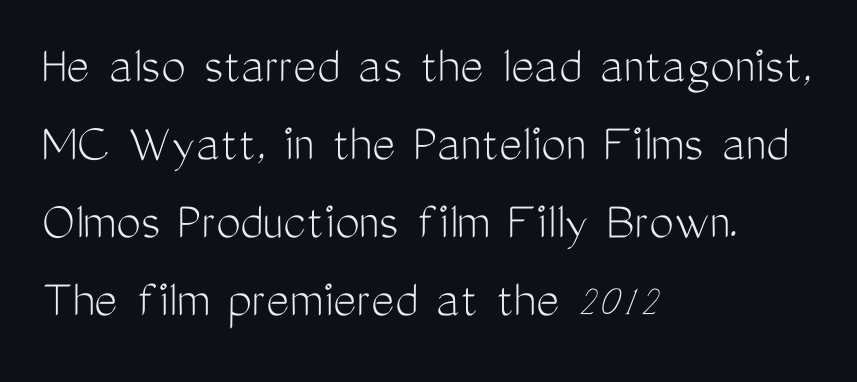
{"serif": "no", "italic": "no", "bold": "no", "weight": "light", "width": "condensed", "stroke_contrast": "medium", "x_height": "medium", "monospaced": "no", "underline": "no", "align": "left", "line_spacing": "normal", "line_spacing_ratio": 1.42, "letter_spacing": "normal", "letter_spacing_em": 0.0, "glyph_px": 55}
